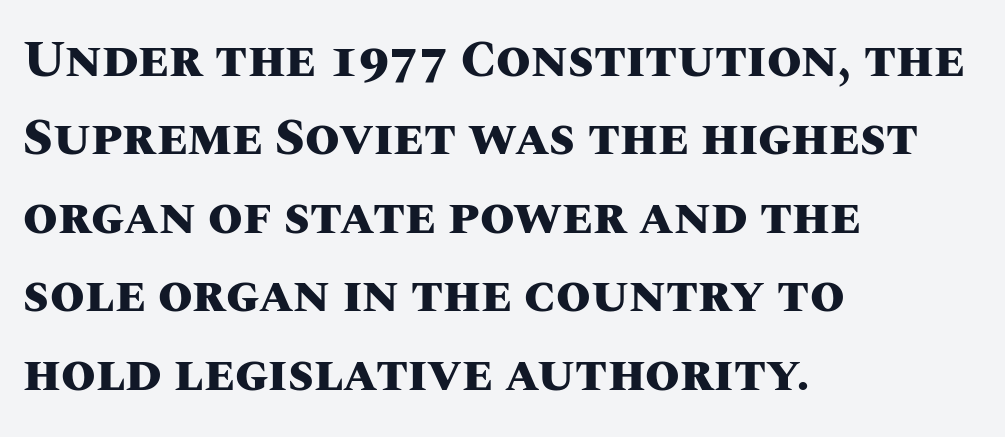
{"italic": "no", "bold": "yes", "weight": "heavy", "width": "normal", "stroke_contrast": "medium", "x_height": "large", "monospaced": "no", "underline": "no", "align": "left", "line_spacing": "normal", "line_spacing_ratio": 1.57, "letter_spacing": "normal", "letter_spacing_em": 0.0, "glyph_px": 50}
